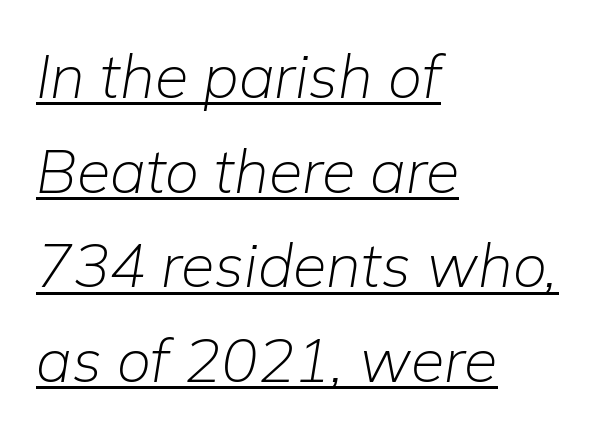
Varying glyph widths throughout — classic text-font behaviour. The text carries the slant typical of an italic or oblique font. Teacher's note: observe the even left margin — that is flush-left alignment. Weight: regular or lighter. Whoever set this chose a conventional vertical rhythm.
